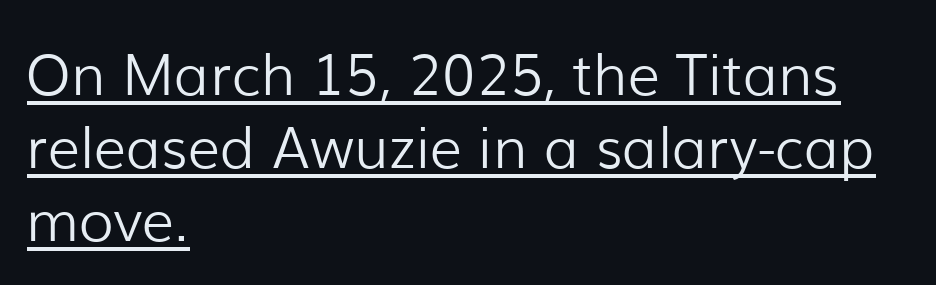
Q: Is the text bold? A: No.
Q: Is the text italic (slanted)? A: No, it is upright.
Q: Is the typeface a serif or a sans-serif typeface? A: Sans-serif.
Q: Is the text underlined? A: Yes.
Q: How is the paragraph aligned? A: Left-aligned.
Q: Is the spacing between letters normal or unusually wide? A: Normal.
Q: Is the spacing between lines tight, normal or loose? A: Normal.
Q: Width (condensed, normal, or wide)? A: Normal.
Q: Stroke contrast? A: Low.
Q: x-height? A: Medium.
Q: Monospaced? A: No.
